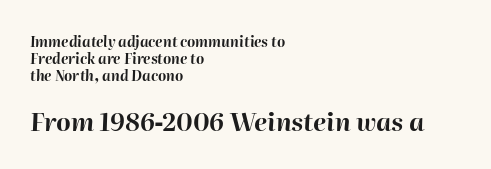
The paragraph has a hard left edge and a soft right edge. This rendering features lettering with no underline. Typographic density is high because the face is bold. These two chunks differ in scale, with the bottom chunk taking the larger measure.
